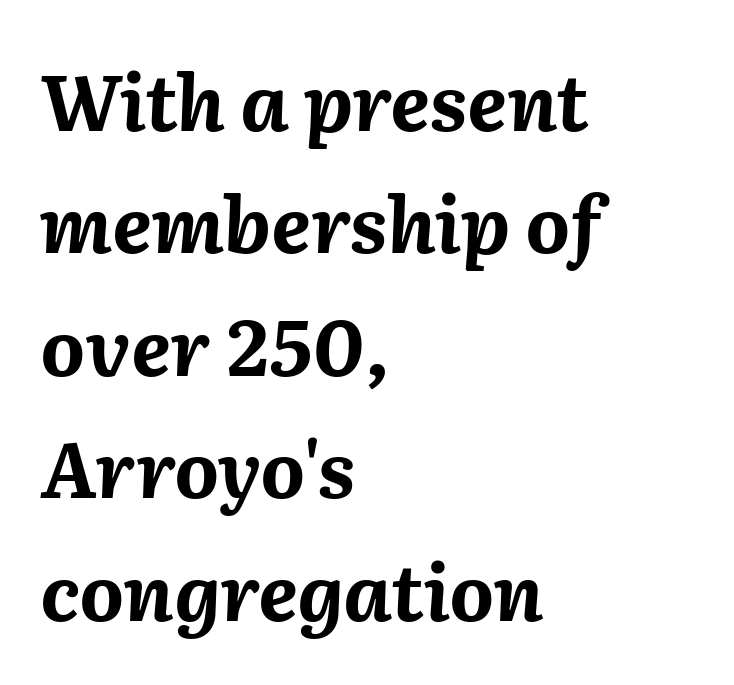
{"italic": "yes", "lean": "right", "slant_degrees": 2, "bold": "yes", "weight": "bold", "width": "normal", "stroke_contrast": "medium", "x_height": "medium", "monospaced": "no", "underline": "no", "align": "left", "line_spacing": "normal", "line_spacing_ratio": 1.59, "letter_spacing": "normal", "letter_spacing_em": 0.0, "glyph_px": 77}
